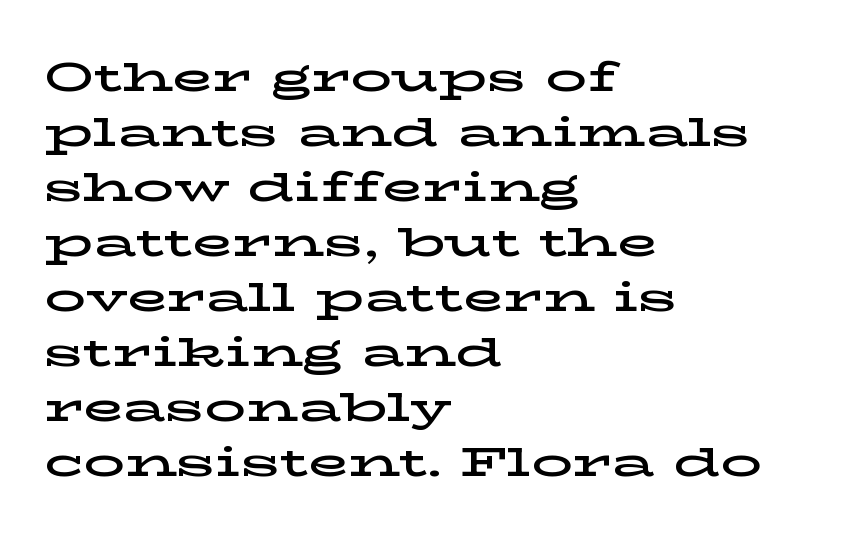
The image shows 41 px wide serif type, upright; set left-aligned, normal line spacing (1.34x), normal letter spacing, not underlined; low stroke contrast and a medium x-height.
